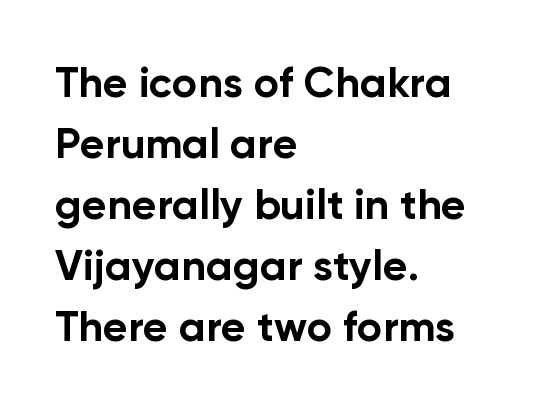
Q: Is the text bold? A: Yes.
Q: Is the text italic (slanted)? A: No, it is upright.
Q: Is the typeface a serif or a sans-serif typeface? A: Sans-serif.
Q: Is the text underlined? A: No.
Q: How is the paragraph aligned? A: Left-aligned.
Q: Is the spacing between letters normal or unusually wide? A: Normal.
Q: Is the spacing between lines tight, normal or loose? A: Normal.
Q: Width (condensed, normal, or wide)? A: Normal.
Q: Stroke contrast? A: Low.
Q: x-height? A: Medium.
Q: Monospaced? A: No.
